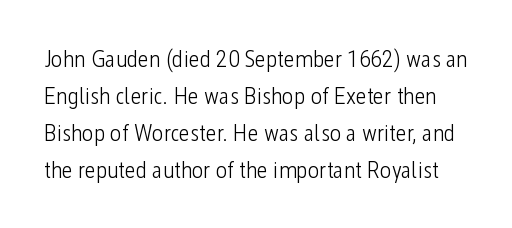
Q: Is the text bold? A: No.
Q: Is the text italic (slanted)? A: No, it is upright.
Q: Is the text underlined? A: No.
Q: Is the spacing between letters normal or unusually wide? A: Normal.
Q: Is the spacing between lines tight, normal or loose? A: Normal.
